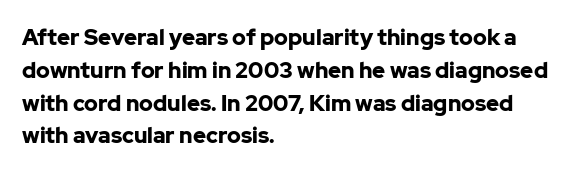
The image shows 22 px bold type, upright; set left-aligned, normal line spacing (1.49x), normal letter spacing, not underlined.
